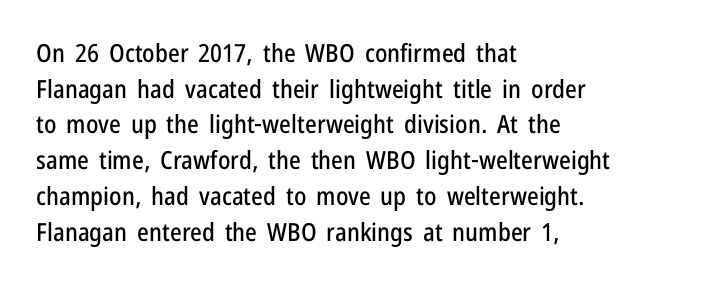
Q: Is the text italic (slanted)? A: No, it is upright.
Q: Is the text underlined? A: No.
Q: How is the paragraph aligned? A: Left-aligned.
Q: Is the spacing between letters normal or unusually wide? A: Normal.
Q: Is the spacing between lines tight, normal or loose? A: Normal.
